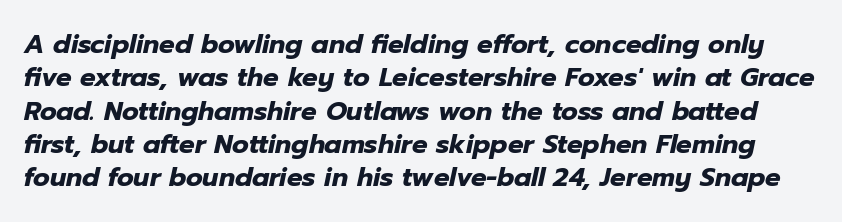
The image shows 26 px bold type, italic (leaning right); set normal line spacing (1.28x), normal letter spacing, not underlined.
